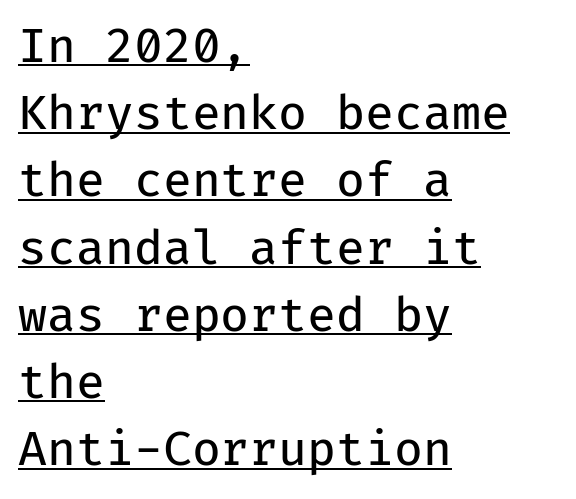
{"serif": "no", "italic": "no", "bold": "no", "weight": "regular", "width": "normal", "stroke_contrast": "low", "x_height": "medium", "monospaced": "yes", "underline": "yes", "align": "left", "line_spacing": "normal", "line_spacing_ratio": 1.43, "letter_spacing": "normal", "letter_spacing_em": 0.0, "glyph_px": 47}
